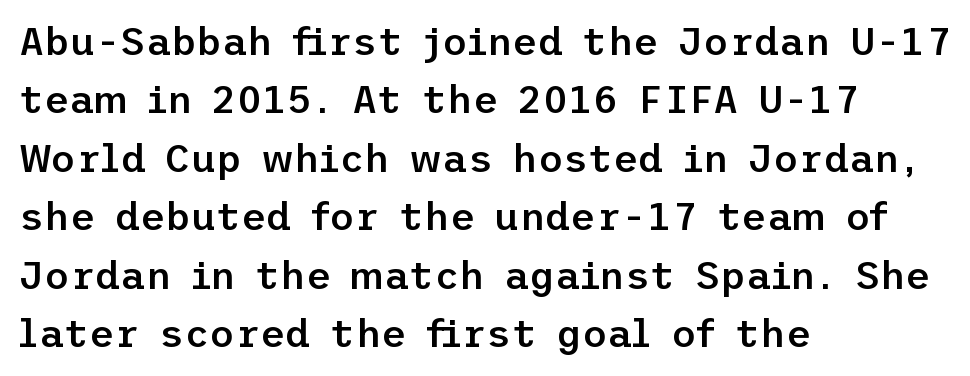
This rendering features lettering with no underline. Inter-character spacing is left at the font's built-in metrics. What kind of face is this? One without serifs — a sans. A fair bit of extra ink — the face is semibold, not bold. Is the block centered? No — it sits flush against the left margin. The line-height multiplier appears to be the usual default.
